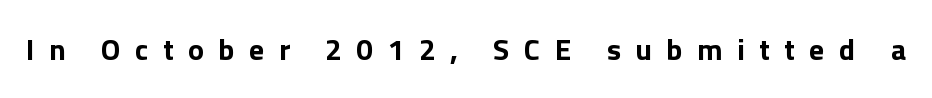
Serifs: no, the terminals of the letterforms are clean. Check the space under the baseline: it is left empty. The letterforms stand isolated, each surrounded by extra space. The font's upright variant was chosen for this text.
